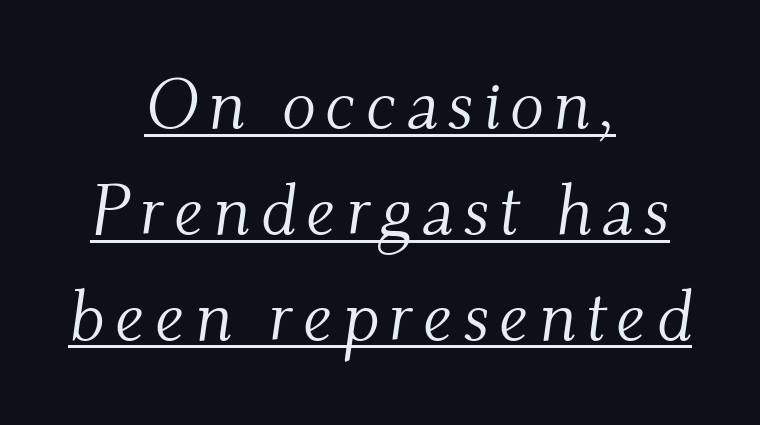
The image shows 71 px light serif type, italic (leaning right); set centered, normal line spacing (1.49x), underlined; medium stroke contrast and a small x-height.
